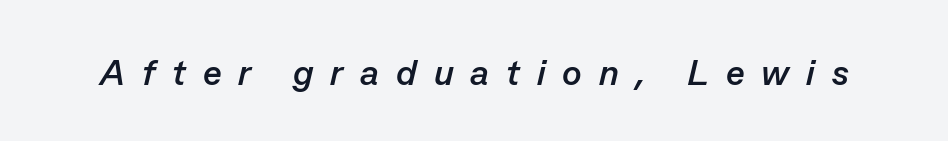
The image shows 36 px semibold type, italic (leaning right); set unusually wide letter spacing (+0.47 em), not underlined; low stroke contrast and a medium x-height.
